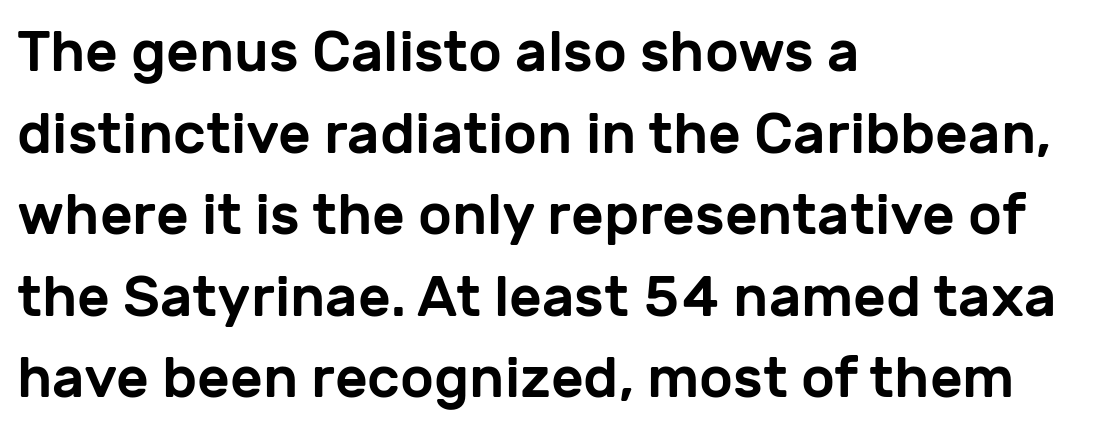
Q: Is the text italic (slanted)? A: No, it is upright.
Q: Is the typeface a serif or a sans-serif typeface? A: Sans-serif.
Q: Is the text underlined? A: No.
Q: How is the paragraph aligned? A: Left-aligned.
Q: Is the spacing between letters normal or unusually wide? A: Normal.
Q: Is the spacing between lines tight, normal or loose? A: Normal.
Q: Width (condensed, normal, or wide)? A: Normal.
Q: Stroke contrast? A: Low.
Q: x-height? A: Medium.
Q: Monospaced? A: No.
